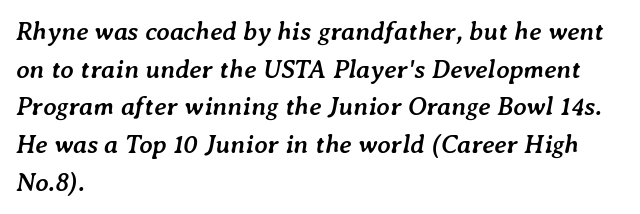
{"italic": "yes", "lean": "right", "slant_degrees": 7, "bold": "yes", "underline": "no", "align": "left", "line_spacing": "normal", "line_spacing_ratio": 1.45, "letter_spacing": "normal", "letter_spacing_em": 0.0, "glyph_px": 26}
